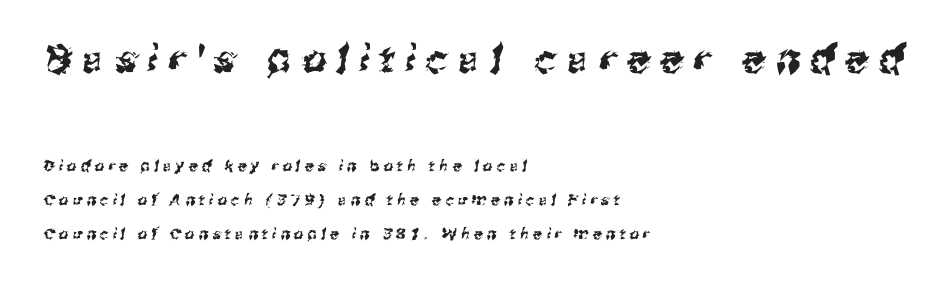
The compositor pushed each line to the left boundary. Proportional: the letters do not fall into vertical columns. Which of the two is more prominent by size? The first, at the top. A great deal of white space separates one row of letters from the next. Glyph-to-glyph distance is far greater than everyday printed text. Plain, unruled lines of type.
